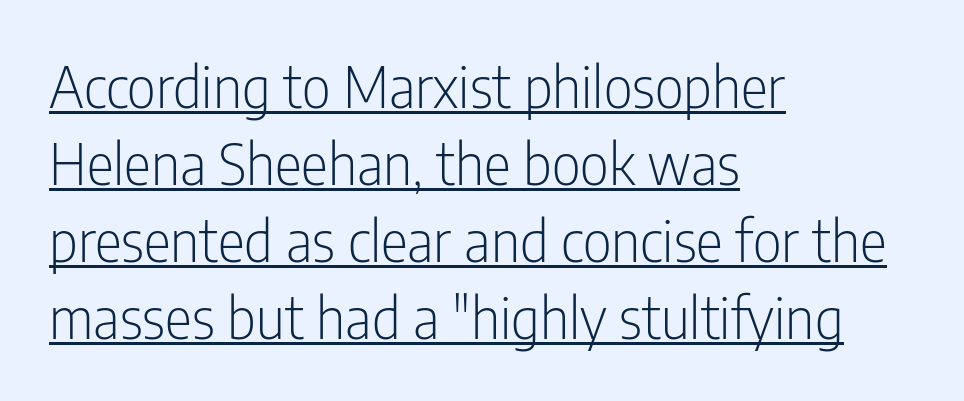
{"serif": "no", "italic": "no", "bold": "no", "weight": "light", "width": "condensed", "stroke_contrast": "low", "x_height": "medium", "monospaced": "no", "underline": "yes", "align": "left", "line_spacing": "normal", "line_spacing_ratio": 1.35, "letter_spacing": "normal", "letter_spacing_em": 0.0, "glyph_px": 57}
